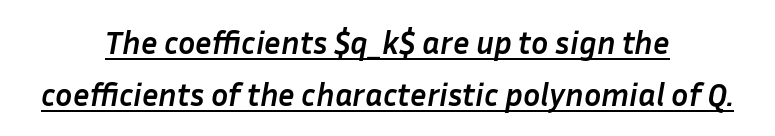
The face used here has a pronounced slope to its letters. You could call the tracking neutral — neither tight nor loose. A continuous stroke trails under the words, as in a hyperlink. You could not count columns in this text — the font is proportionally spaced. Both edges are ragged and mirror each other, which tells us the setting is centered. Notice how thick the strokes are: this is what a full bold looks like.
